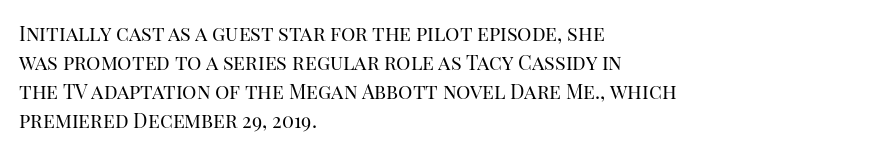
Q: Is the text bold? A: No.
Q: Is the text italic (slanted)? A: No, it is upright.
Q: Is the text underlined? A: No.
Q: How is the paragraph aligned? A: Left-aligned.
Q: Is the spacing between letters normal or unusually wide? A: Normal.
Q: Is the spacing between lines tight, normal or loose? A: Normal.
